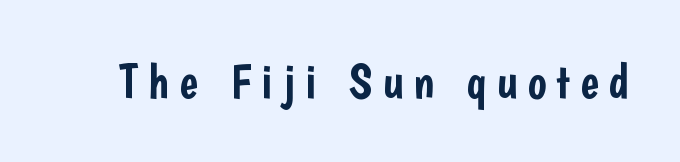
{"serif": "no", "italic": "no", "width": "condensed", "stroke_contrast": "low", "x_height": "medium", "monospaced": "no", "underline": "no", "letter_spacing": "wide", "letter_spacing_em": 0.21, "glyph_px": 49}
